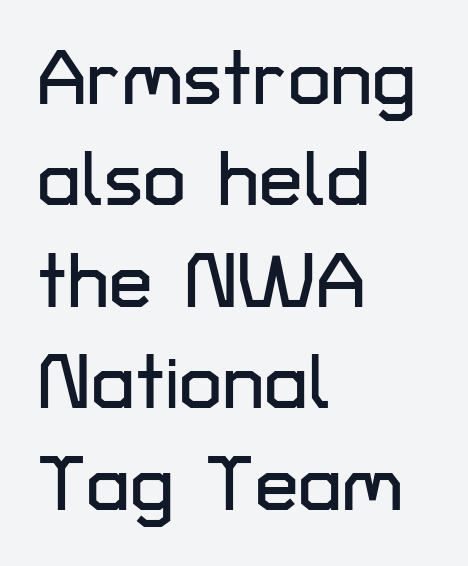
These lines are composed in type without serifs. Style check: upright. Here the designer chose a conventional face with non-uniform glyph widths. In CSS terms this would be text-align: left. Descenders are the only things crossing below the line. Glyph-to-glyph distance matches everyday printed text.
